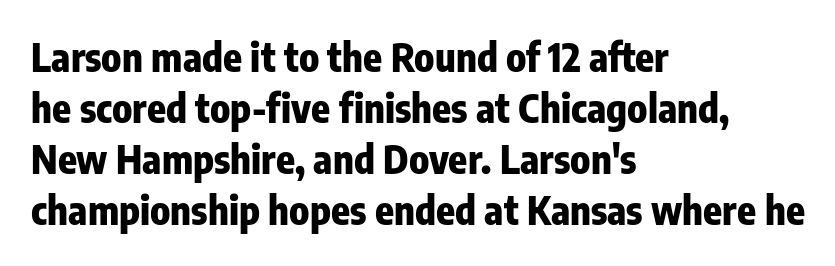
I'd describe the lettering as bold — thick and assertive. Underlining? Definitely not there. Interline gaps are of average width in this sample. The characters display no serif detailing; their extremities are plain. The text block is weighted toward the left margin, trailing off unevenly rightward. Honestly, the letter spacing is just normal — you wouldn't notice it.
